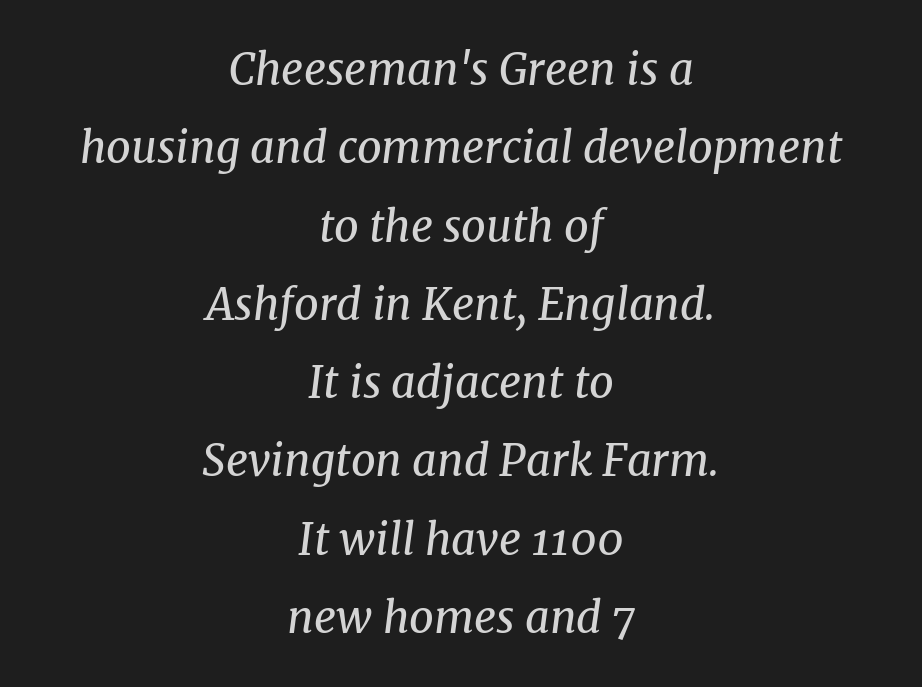
{"serif": "yes", "italic": "yes", "lean": "right", "slant_degrees": 8, "bold": "no", "weight": "regular", "width": "normal", "stroke_contrast": "medium", "x_height": "medium", "monospaced": "no", "underline": "no", "align": "center", "line_spacing_ratio": 1.82, "letter_spacing": "normal", "letter_spacing_em": 0.0, "glyph_px": 43}
